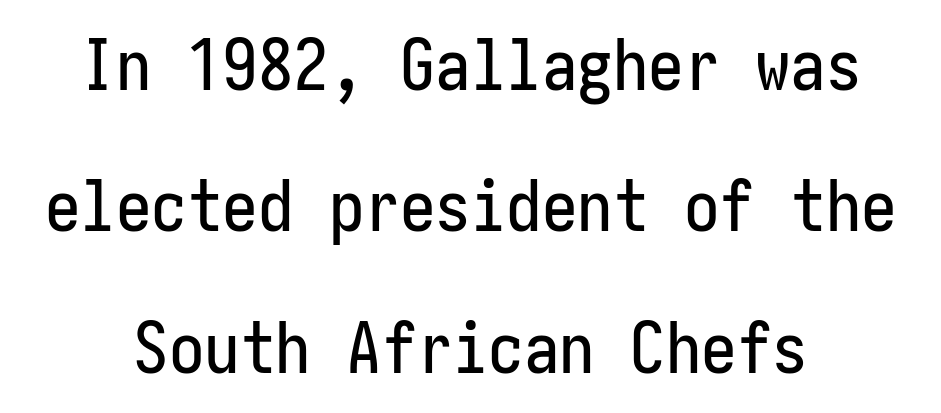
Unlike italic type, these characters show no tilt at all. The gap between lines stays unmarked. Does the type have serifs? No, each stem ends abruptly. Reading down the column, the eye jumps a long way to each next line. Characters follow at the spacing the type designer built in. Where is the straight margin? There isn't one; the lines are centered.
